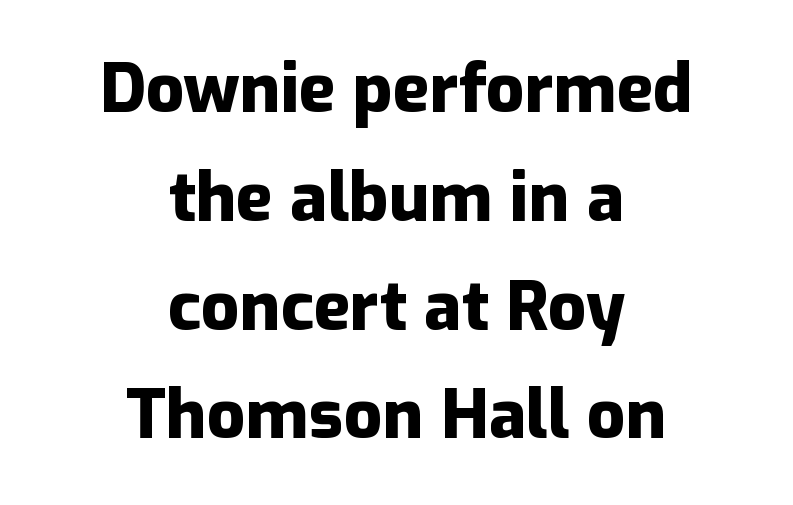
The image shows 68 px heavy sans-serif type, upright; set centered, normal line spacing (1.6x), normal letter spacing, not underlined; low stroke contrast and a medium x-height.
